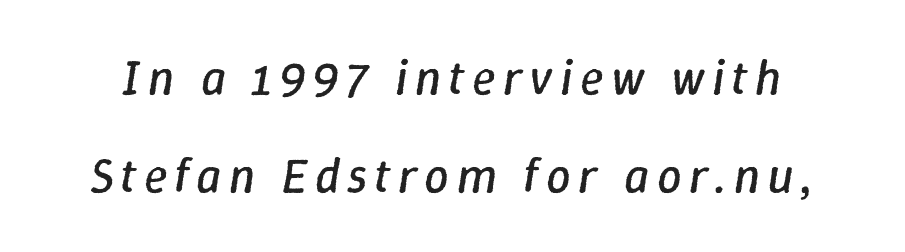
These glyphs show unthickened strokes, regular width or finer. Does the lettering tilt? It does — this is italic. The passage shown stacks its lines with a broad gap. Rule under the text: the space is simply empty. You could not count columns in this text — the font is proportionally spaced.
